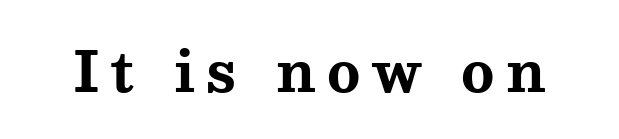
{"serif": "yes", "italic": "no", "bold": "yes", "weight": "bold", "width": "wide", "stroke_contrast": "medium", "x_height": "medium", "monospaced": "no", "underline": "no", "letter_spacing": "wide", "letter_spacing_em": 0.21, "glyph_px": 55}
